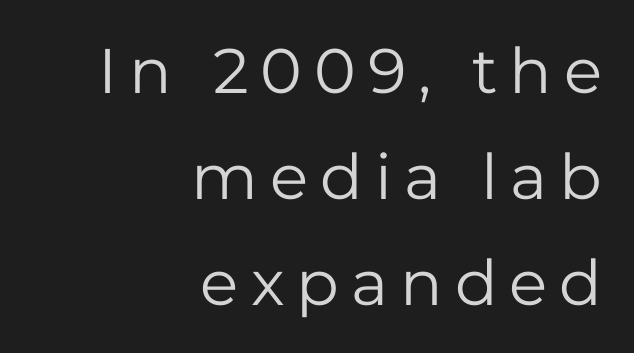
Q: Is the text bold? A: No.
Q: Is the text italic (slanted)? A: No, it is upright.
Q: Is the typeface a serif or a sans-serif typeface? A: Sans-serif.
Q: Is the text underlined? A: No.
Q: How is the paragraph aligned? A: Right-aligned.
Q: Is the spacing between lines tight, normal or loose? A: Normal.
Q: Width (condensed, normal, or wide)? A: Normal.
Q: Stroke contrast? A: Low.
Q: x-height? A: Medium.
Q: Monospaced? A: No.
